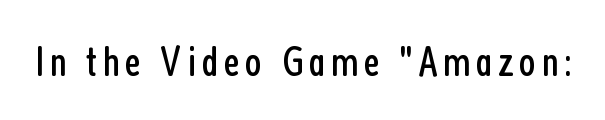
{"serif": "no", "italic": "no", "bold": "no", "weight": "regular", "width": "condensed", "stroke_contrast": "low", "x_height": "medium", "monospaced": "no", "underline": "no", "glyph_px": 44}
